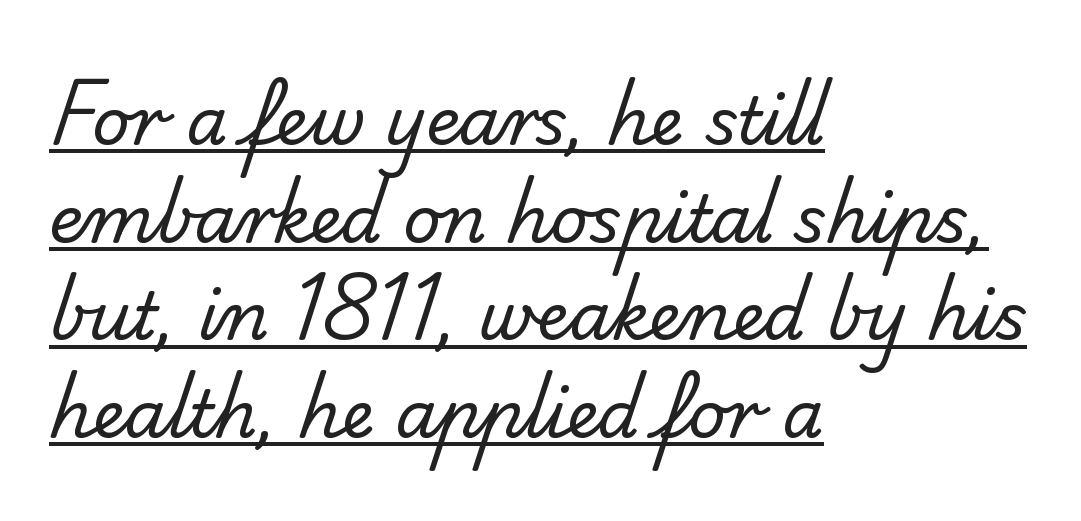
Look at the bottom of the vertical strokes: they stop flat, with no serifs. You could call the tracking neutral — neither tight nor loose. The words here are underlined. Students, observe: this is what conventionally led text looks like.
